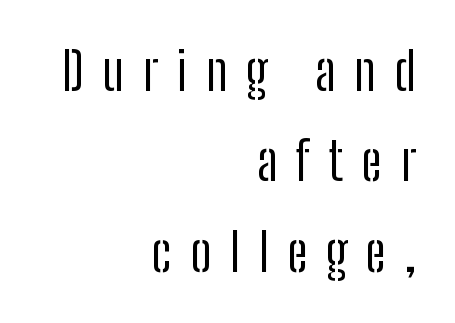
{"serif": "no", "italic": "no", "bold": "no", "weight": "regular", "width": "condensed", "stroke_contrast": "low", "x_height": "medium", "monospaced": "no", "underline": "no", "align": "right", "line_spacing_ratio": 1.74, "letter_spacing": "wide", "letter_spacing_em": 0.36, "glyph_px": 52}
